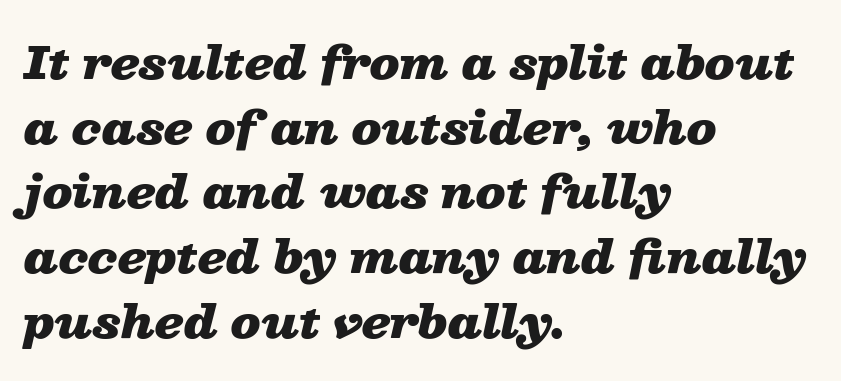
Q: Is the text bold? A: Yes.
Q: Is the text italic (slanted)? A: Yes, it leans right by about 13 degrees.
Q: Is the text underlined? A: No.
Q: How is the paragraph aligned? A: Left-aligned.
Q: Is the spacing between letters normal or unusually wide? A: Normal.
Q: Is the spacing between lines tight, normal or loose? A: Normal.
Q: Width (condensed, normal, or wide)? A: Wide.
Q: Stroke contrast? A: Low.
Q: x-height? A: Medium.
Q: Monospaced? A: No.
